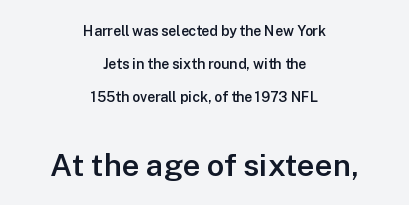
{"serif": "no", "italic": "no", "bold": "semi", "weight": "semibold", "width": "normal", "stroke_contrast": "low", "x_height": "medium", "monospaced": "no", "underline": "no", "align": "center", "line_spacing": "loose", "line_spacing_ratio": 2.36, "letter_spacing": "normal", "letter_spacing_em": 0.0, "larger_block": "second", "size_ratio": 2.21, "glyph_px": 31}
